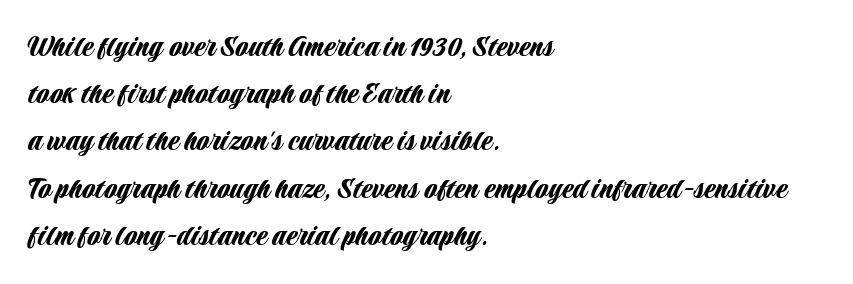
The image shows 33 px condensed sans-serif type; set left-aligned, normal line spacing (1.43x), normal letter spacing, not underlined; low stroke contrast and a large x-height.
